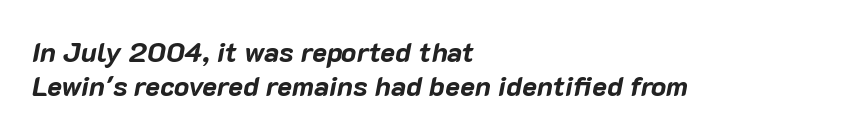
The image shows 28 px bold type, italic (leaning right); set left-aligned, line spacing 1.2x, normal letter spacing, not underlined; low stroke contrast and a medium x-height.
